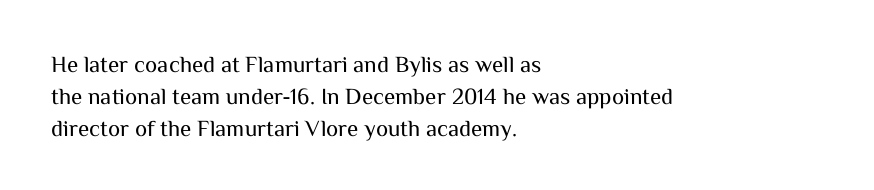
Caption: standard tracking, unaltered. Does the leading feel generous? No, just average. The lines are quadded left. Check the space under the baseline: it is left empty.
